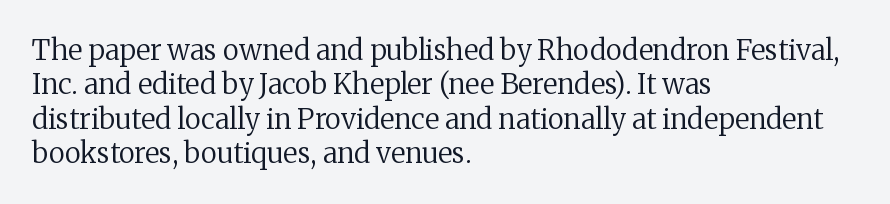
{"serif": "yes", "italic": "no", "bold": "no", "weight": "regular", "width": "normal", "stroke_contrast": "medium", "x_height": "medium", "monospaced": "no", "underline": "no", "align": "left", "line_spacing_ratio": 1.23, "letter_spacing": "normal", "letter_spacing_em": 0.0, "glyph_px": 28}
